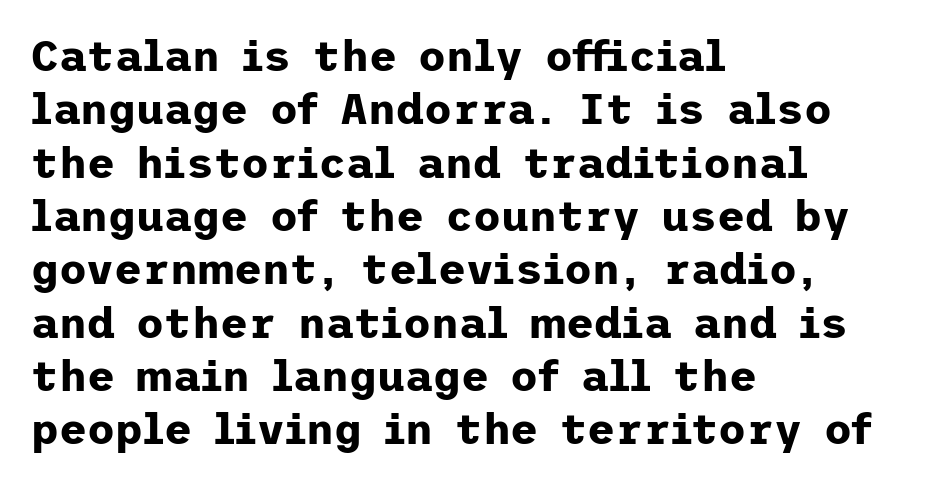
Q: Is the text bold? A: Yes.
Q: Is the text italic (slanted)? A: No, it is upright.
Q: Is the typeface a serif or a sans-serif typeface? A: Sans-serif.
Q: Is the text underlined? A: No.
Q: How is the paragraph aligned? A: Left-aligned.
Q: Is the spacing between letters normal or unusually wide? A: Normal.
Q: Width (condensed, normal, or wide)? A: Normal.
Q: Stroke contrast? A: Low.
Q: x-height? A: Medium.
